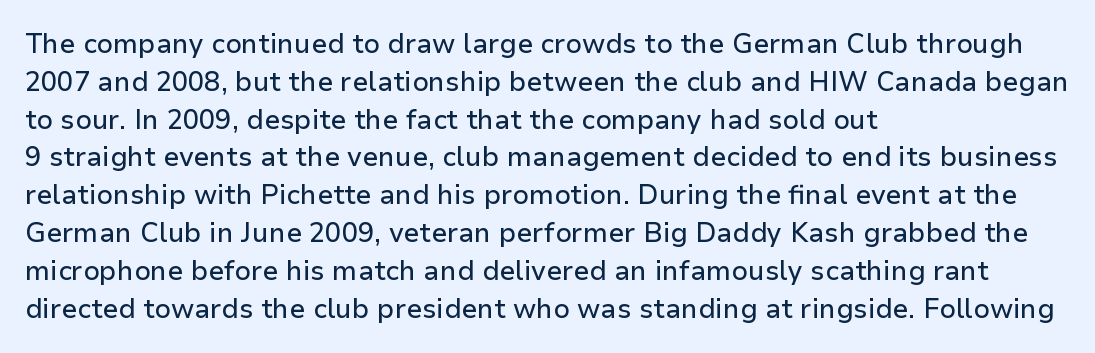
{"italic": "no", "underline": "no", "align": "left", "line_spacing": "normal", "line_spacing_ratio": 1.4, "letter_spacing": "normal", "letter_spacing_em": 0.0, "glyph_px": 27}
